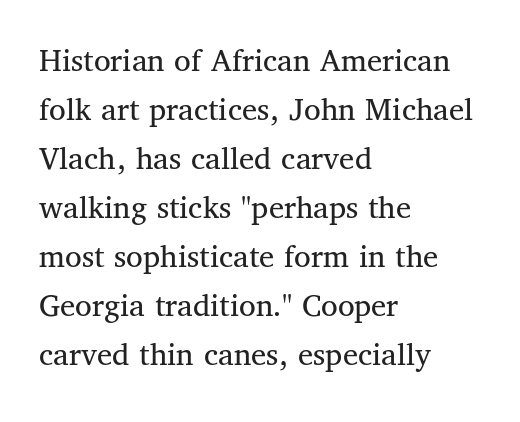
{"serif": "yes", "italic": "no", "bold": "no", "weight": "regular", "width": "normal", "stroke_contrast": "medium", "x_height": "medium", "monospaced": "no", "underline": "no", "align": "left", "line_spacing": "normal", "line_spacing_ratio": 1.44, "letter_spacing": "normal", "letter_spacing_em": 0.0, "glyph_px": 34}
